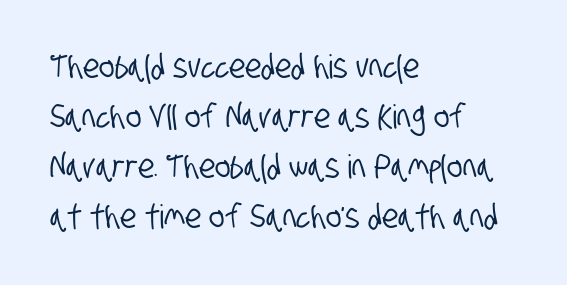
{"serif": "no", "width": "condensed", "stroke_contrast": "low", "x_height": "large", "monospaced": "no", "underline": "no", "align": "left", "line_spacing": "normal", "line_spacing_ratio": 1.52, "letter_spacing": "normal", "letter_spacing_em": 0.0, "glyph_px": 33}
